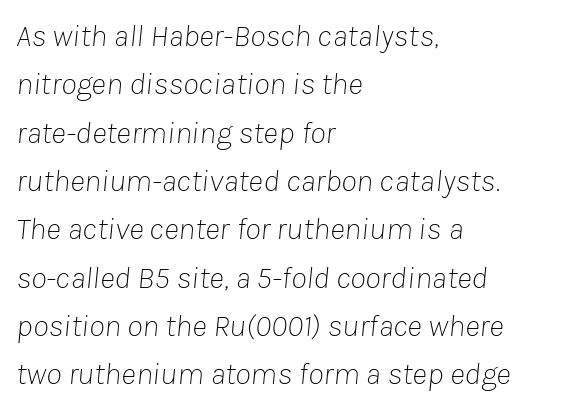
{"italic": "yes", "lean": "right", "slant_degrees": 8, "bold": "no", "weight": "thin", "width": "normal", "stroke_contrast": "low", "x_height": "medium", "monospaced": "no", "underline": "no", "align": "left", "line_spacing": "normal", "line_spacing_ratio": 1.51, "letter_spacing": "normal", "letter_spacing_em": 0.0, "glyph_px": 32}
